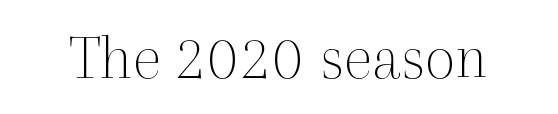
The image shows 66 px thin serif type, upright; set normal letter spacing, not underlined; a medium x-height.
